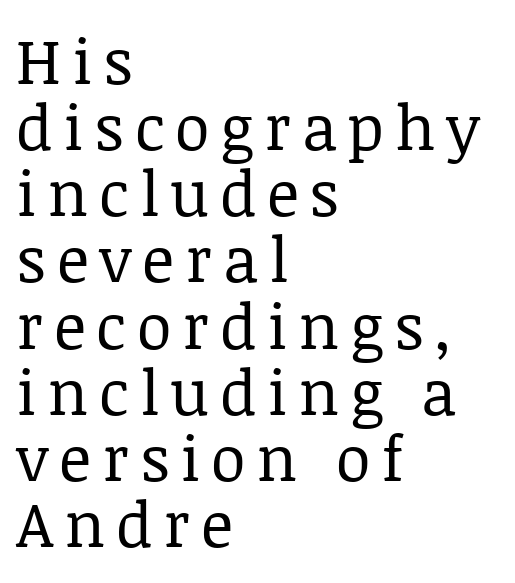
Q: Is the text bold? A: No.
Q: Is the text italic (slanted)? A: No, it is upright.
Q: Is the typeface a serif or a sans-serif typeface? A: Serif.
Q: Is the text underlined? A: No.
Q: How is the paragraph aligned? A: Left-aligned.
Q: Is the spacing between lines tight, normal or loose? A: Tight.
Q: Width (condensed, normal, or wide)? A: Normal.
Q: Stroke contrast? A: Low.
Q: x-height? A: Large.
Q: Monospaced? A: No.
